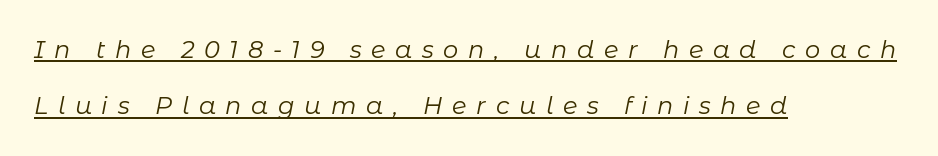
The image shows 24 px text type, italic (leaning right); set left-aligned, loose line spacing (2.35x), unusually wide letter spacing (+0.4 em), underlined.
